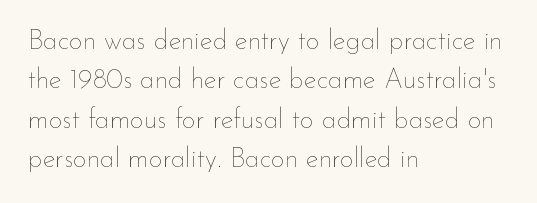
Quick note: not italic, upright. Is the stroke heavy? The answer is a plain regular-or-lighter. The setting favours the left margin, as ordinary paragraphs usually do. Has an underline been added? It has not. Tracking here is standard; glyphs follow each other at the usual distance. Line spacing here is normal.
